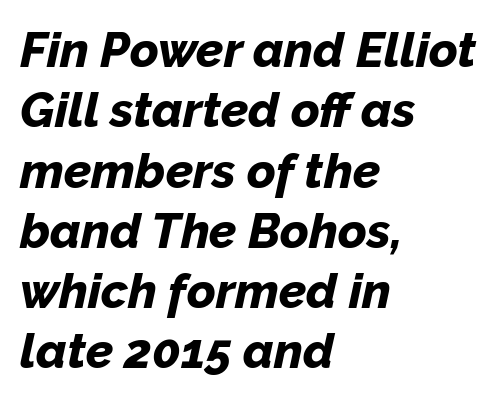
{"italic": "yes", "lean": "right", "slant_degrees": 12, "bold": "yes", "weight": "bold", "width": "normal", "stroke_contrast": "low", "x_height": "medium", "monospaced": "no", "underline": "no", "align": "left", "line_spacing_ratio": 1.23, "letter_spacing": "normal", "letter_spacing_em": 0.0, "glyph_px": 49}
